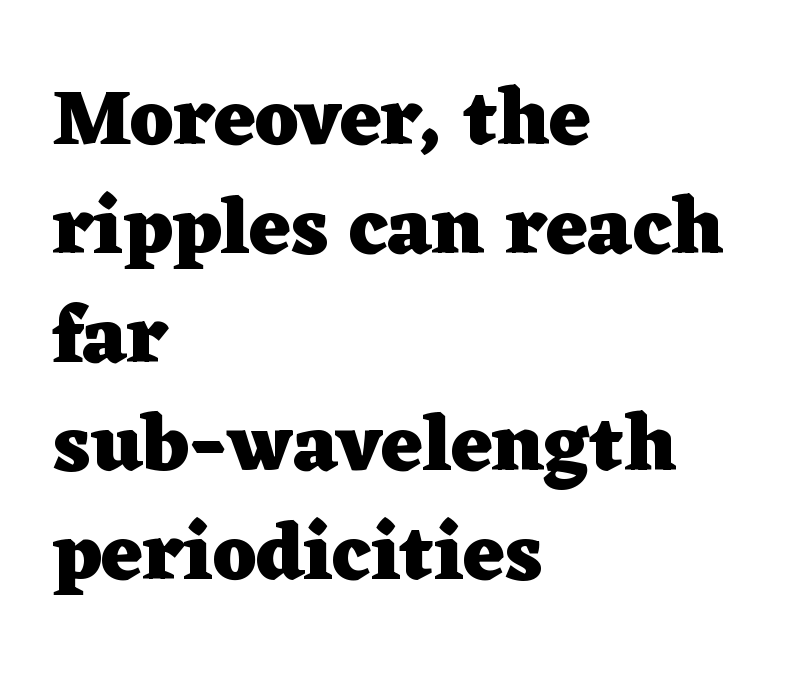
Is this a fixed-width face? No — the glyphs have proportional, varying widths. Whoever set this chose a conventional vertical rhythm. The characters display serif detailing at their extremities. Quick note: underline off. Does the copy run flush right? No — it runs flush left.
